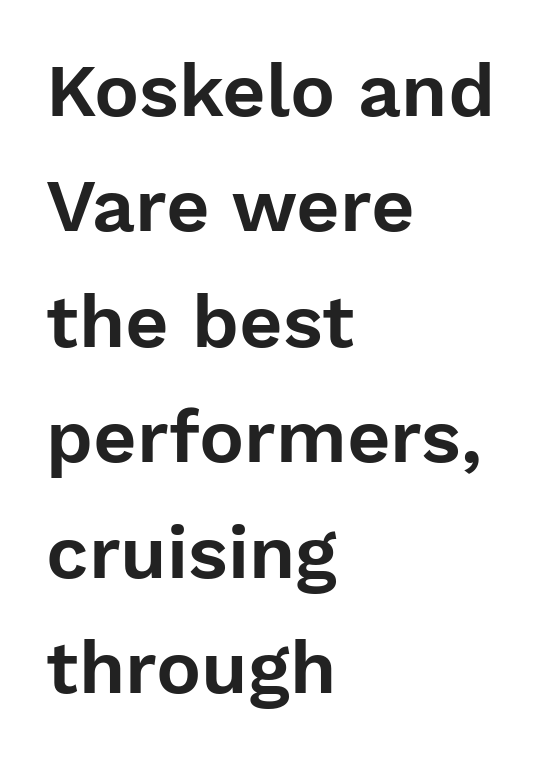
The image shows 75 px sans-serif type, upright; set left-aligned, normal line spacing (1.54x), normal letter spacing, not underlined; low stroke contrast and a medium x-height.
